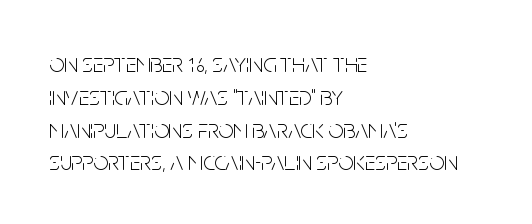
Q: Is the text bold? A: No.
Q: Is the text italic (slanted)? A: No, it is upright.
Q: Is the text underlined? A: No.
Q: How is the paragraph aligned? A: Left-aligned.
Q: Is the spacing between letters normal or unusually wide? A: Normal.
Q: Is the spacing between lines tight, normal or loose? A: Normal.
